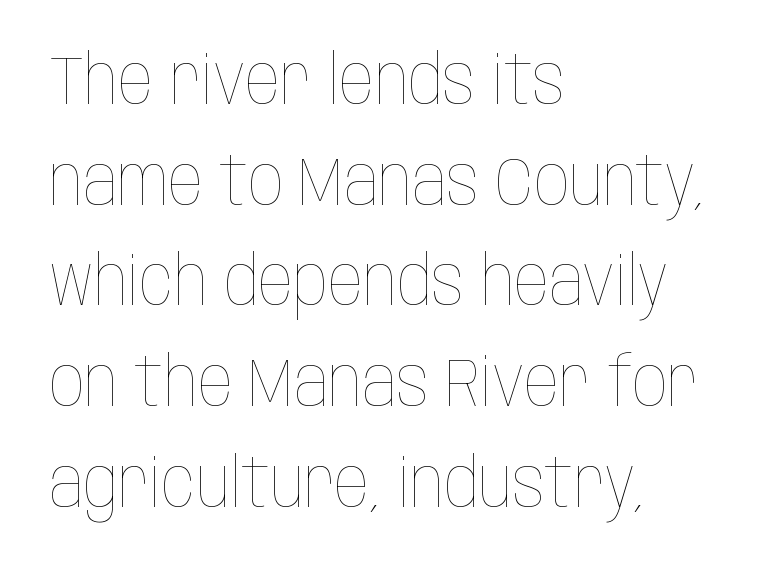
Q: Is the text bold? A: No.
Q: Is the text italic (slanted)? A: No, it is upright.
Q: Is the text underlined? A: No.
Q: How is the paragraph aligned? A: Left-aligned.
Q: Is the spacing between letters normal or unusually wide? A: Normal.
Q: Is the spacing between lines tight, normal or loose? A: Normal.
Q: Width (condensed, normal, or wide)? A: Condensed.
Q: Stroke contrast? A: Low.
Q: x-height? A: Large.
Q: Monospaced? A: No.
